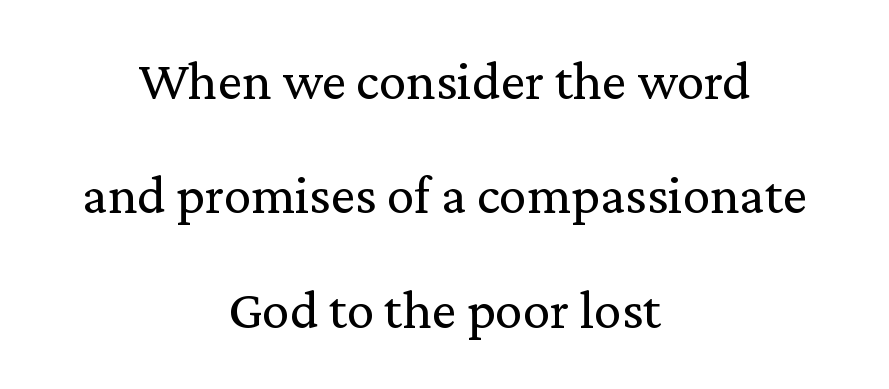
The image shows 55 px regular-weight serif type, upright; set centered, loose line spacing (2.08x), normal letter spacing, not underlined; medium stroke contrast and a medium x-height.
